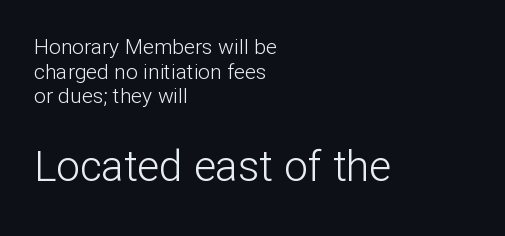
Q: Is the text bold? A: No.
Q: Is the text italic (slanted)? A: No, it is upright.
Q: Is the typeface a serif or a sans-serif typeface? A: Sans-serif.
Q: Is the text underlined? A: No.
Q: How is the paragraph aligned? A: Left-aligned.
Q: Is the spacing between letters normal or unusually wide? A: Normal.
Q: Which block of text is set in a larger size, the first (top) or the second (bottom)? A: The second (bottom) one.
Q: Width (condensed, normal, or wide)? A: Normal.
Q: Stroke contrast? A: Low.
Q: x-height? A: Medium.
Q: Monospaced? A: No.
